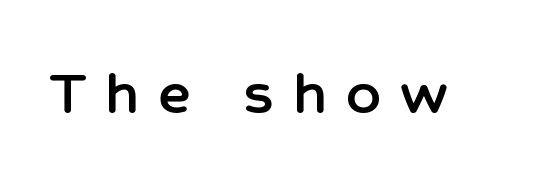
{"serif": "no", "italic": "no", "width": "normal", "stroke_contrast": "low", "x_height": "medium", "monospaced": "no", "underline": "no", "letter_spacing": "wide", "letter_spacing_em": 0.29, "glyph_px": 67}
